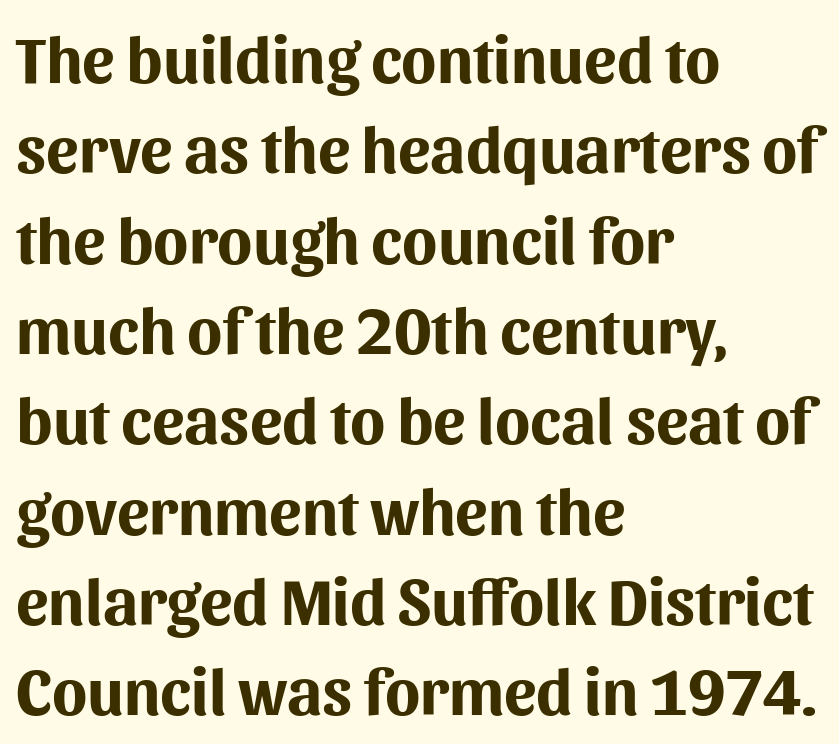
The image shows 65 px bold sans-serif type, upright; set left-aligned, normal line spacing (1.39x), normal letter spacing, not underlined; medium stroke contrast and a medium x-height.
